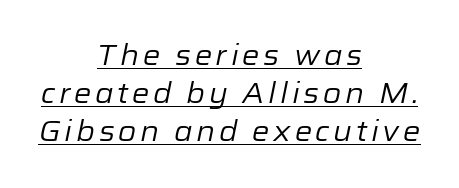
{"italic": "yes", "lean": "right", "slant_degrees": 12, "bold": "no", "weight": "regular", "width": "normal", "stroke_contrast": "low", "x_height": "medium", "monospaced": "no", "underline": "yes", "align": "center", "line_spacing": "normal", "line_spacing_ratio": 1.36, "glyph_px": 28}
